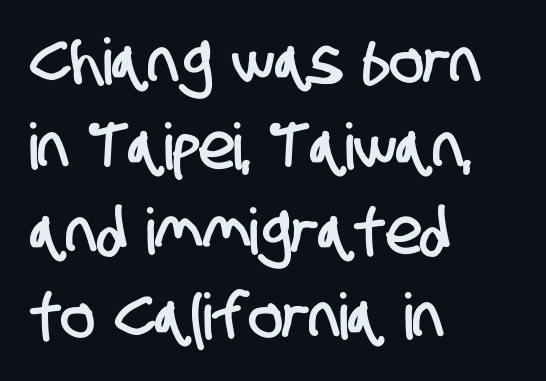
Think of a printed novel: that variable character pitch is what you see here. Where is the straight margin? On the left. Beneath every word, the page is bare. Observe the ordinary spacing: letters are neighbours, not strangers. The font family rendered here belongs to the sans-serif group.
